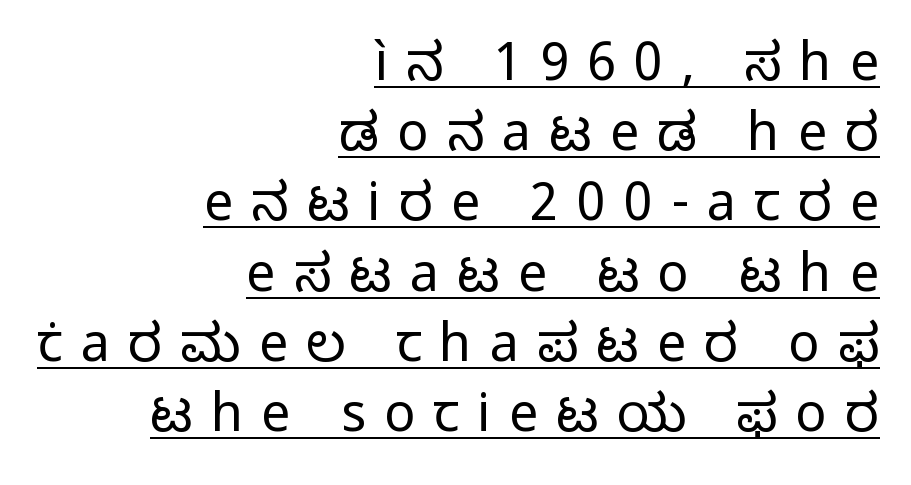
{"serif": "no", "italic": "no", "bold": "no", "weight": "regular", "width": "normal", "stroke_contrast": "low", "x_height": "medium", "monospaced": "no", "underline": "yes", "align": "right", "line_spacing": "normal", "line_spacing_ratio": 1.35, "letter_spacing": "wide", "letter_spacing_em": 0.35, "glyph_px": 52}
